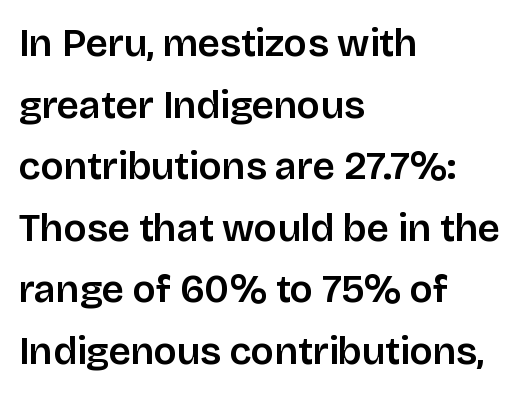
A typesetter would call this leading conventional body-copy spacing. Spacing between characters is what you'd get straight out of the box. Here the designer chose a conventional face with non-uniform glyph widths. A clean baseline with only descenders dipping below it. Italic? Not at all — the glyphs are vertical. Each line starts at the same left margin while the right side varies.
